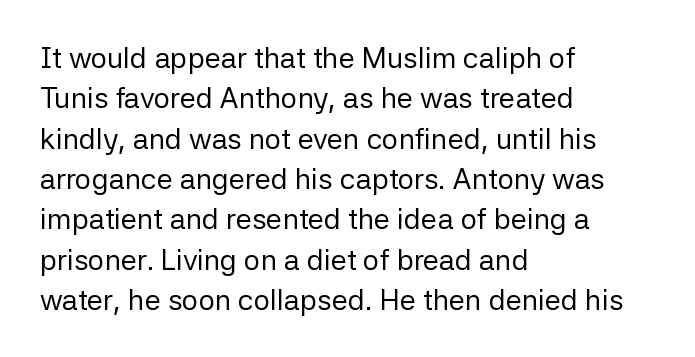
{"serif": "no", "italic": "no", "bold": "no", "weight": "regular", "width": "normal", "stroke_contrast": "low", "x_height": "medium", "monospaced": "no", "underline": "no", "align": "left", "line_spacing": "normal", "line_spacing_ratio": 1.39, "letter_spacing": "normal", "letter_spacing_em": 0.0, "glyph_px": 29}
